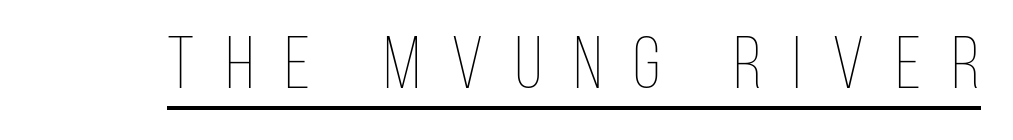
{"italic": "no", "bold": "no", "weight": "thin", "width": "condensed", "stroke_contrast": "low", "x_height": "large", "monospaced": "no", "underline": "yes", "letter_spacing": "wide", "letter_spacing_em": 0.43, "glyph_px": 73}
